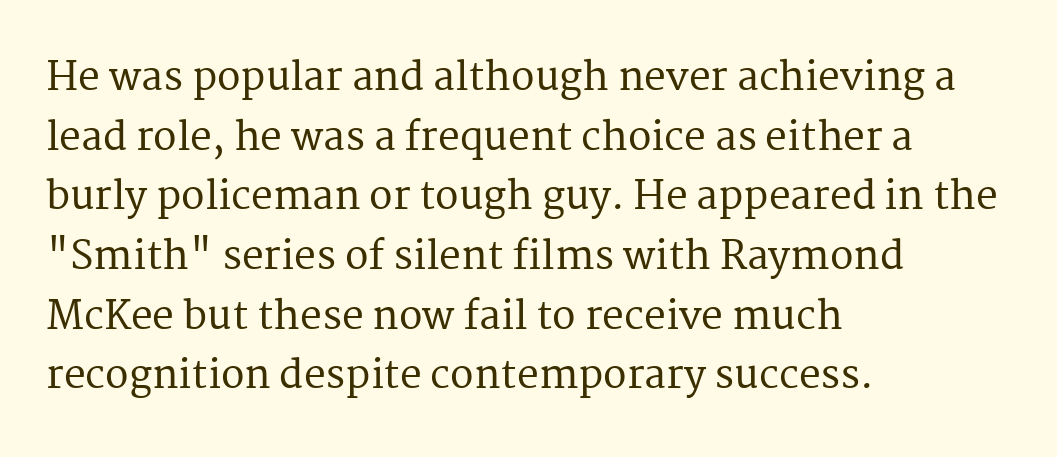
The image shows 39 px serif type, upright; set left-aligned, normal line spacing (1.53x), normal letter spacing, not underlined; medium stroke contrast and a medium x-height.
